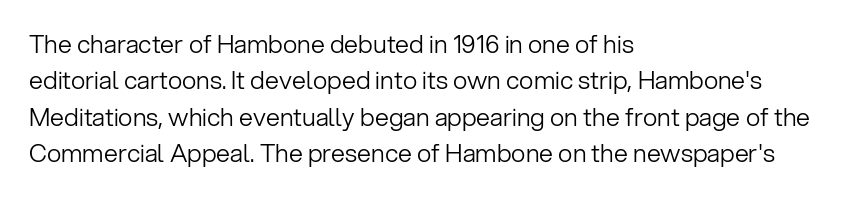
{"italic": "no", "bold": "no", "underline": "no", "align": "left", "line_spacing": "normal", "line_spacing_ratio": 1.46, "letter_spacing": "normal", "letter_spacing_em": 0.0, "glyph_px": 25}
